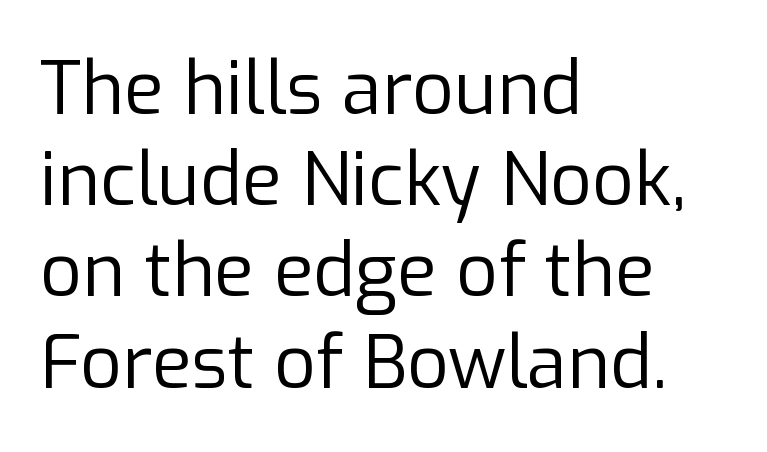
The image shows 73 px regular-weight sans-serif type, upright; set left-aligned, normal line spacing (1.25x), normal letter spacing, not underlined; low stroke contrast and a medium x-height.
